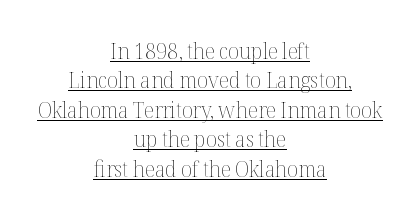
Q: Is the text bold? A: No.
Q: Is the text italic (slanted)? A: No, it is upright.
Q: Is the text underlined? A: Yes.
Q: How is the paragraph aligned? A: Centered.
Q: Is the spacing between letters normal or unusually wide? A: Normal.
Q: Is the spacing between lines tight, normal or loose? A: Normal.
